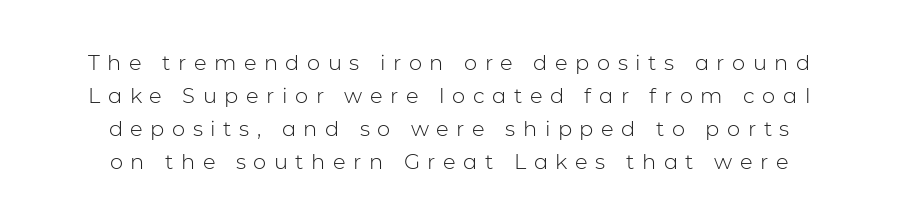
The image shows 21 px text type, upright; set normal line spacing (1.57x), unusually wide letter spacing (+0.36 em), not underlined.
